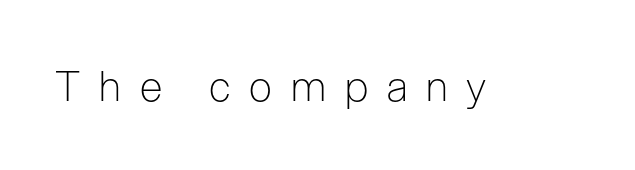
Q: Is the text bold? A: No.
Q: Is the text italic (slanted)? A: No, it is upright.
Q: Is the typeface a serif or a sans-serif typeface? A: Sans-serif.
Q: Is the text underlined? A: No.
Q: Is the spacing between letters normal or unusually wide? A: Unusually wide.
Q: Width (condensed, normal, or wide)? A: Condensed.
Q: Stroke contrast? A: Low.
Q: x-height? A: Medium.
Q: Monospaced? A: No.
